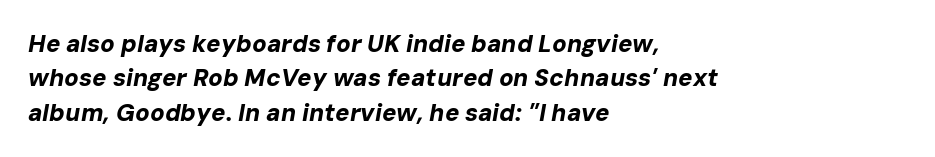
The image shows 24 px bold type, italic (leaning right); set left-aligned, normal line spacing (1.43x), normal letter spacing, not underlined.
